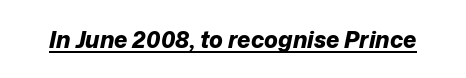
The image shows 23 px bold type, italic (leaning right); set normal letter spacing, underlined.
